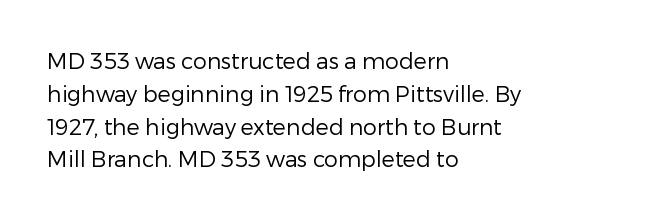
Q: Is the text bold? A: No.
Q: Is the text italic (slanted)? A: No, it is upright.
Q: Is the text underlined? A: No.
Q: How is the paragraph aligned? A: Left-aligned.
Q: Is the spacing between letters normal or unusually wide? A: Normal.
Q: Is the spacing between lines tight, normal or loose? A: Normal.
